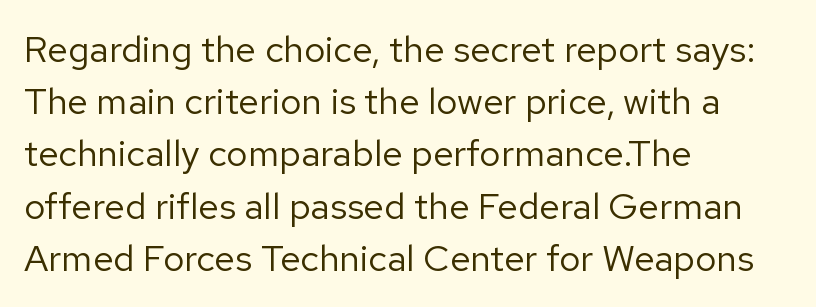
The image shows 37 px regular-weight sans-serif type, upright; set left-aligned, normal line spacing (1.41x), normal letter spacing, not underlined; low stroke contrast and a medium x-height.
